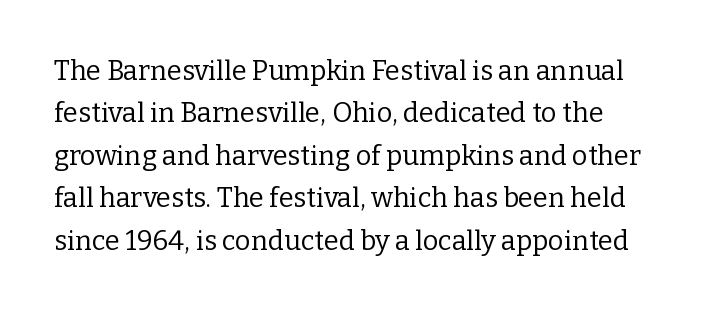
Q: Is the text bold? A: No.
Q: Is the text italic (slanted)? A: No, it is upright.
Q: Is the text underlined? A: No.
Q: Is the spacing between letters normal or unusually wide? A: Normal.
Q: Is the spacing between lines tight, normal or loose? A: Normal.
